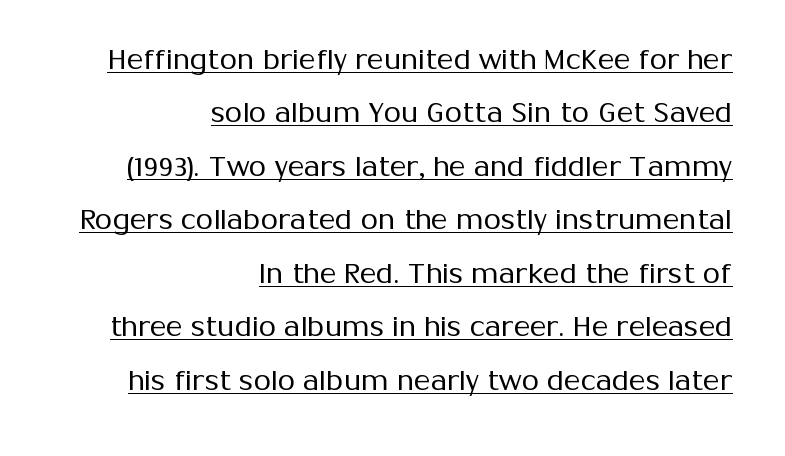
Q: Is the text bold? A: No.
Q: Is the text italic (slanted)? A: No, it is upright.
Q: Is the typeface a serif or a sans-serif typeface? A: Sans-serif.
Q: Is the text underlined? A: Yes.
Q: How is the paragraph aligned? A: Right-aligned.
Q: Is the spacing between letters normal or unusually wide? A: Normal.
Q: Is the spacing between lines tight, normal or loose? A: Loose.
Q: Width (condensed, normal, or wide)? A: Normal.
Q: Stroke contrast? A: Medium.
Q: x-height? A: Medium.
Q: Monospaced? A: No.
